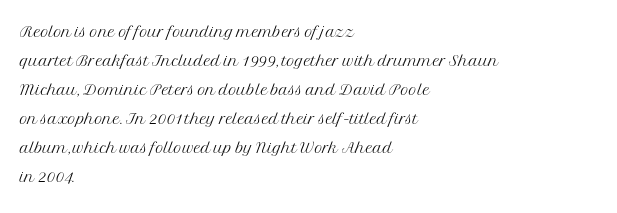
Q: Is the text bold? A: No.
Q: Is the text italic (slanted)? A: Yes.
Q: Is the text underlined? A: No.
Q: How is the paragraph aligned? A: Left-aligned.
Q: Is the spacing between letters normal or unusually wide? A: Normal.
Q: Is the spacing between lines tight, normal or loose? A: Normal.
